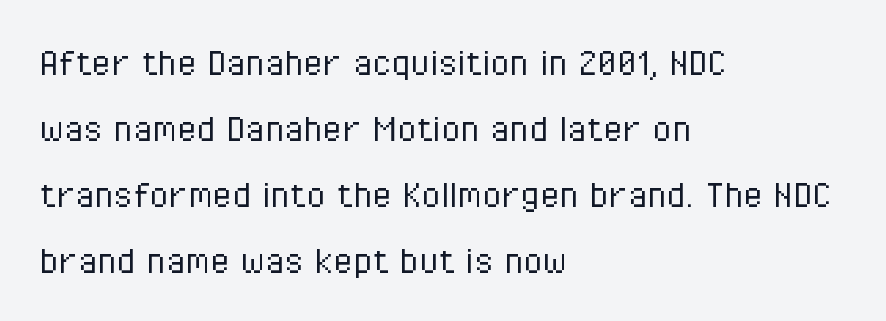
{"serif": "no", "italic": "no", "bold": "no", "weight": "light", "width": "condensed", "stroke_contrast": "low", "x_height": "medium", "monospaced": "no", "underline": "no", "align": "left", "line_spacing": "normal", "line_spacing_ratio": 1.5, "letter_spacing": "normal", "letter_spacing_em": 0.0, "glyph_px": 44}
